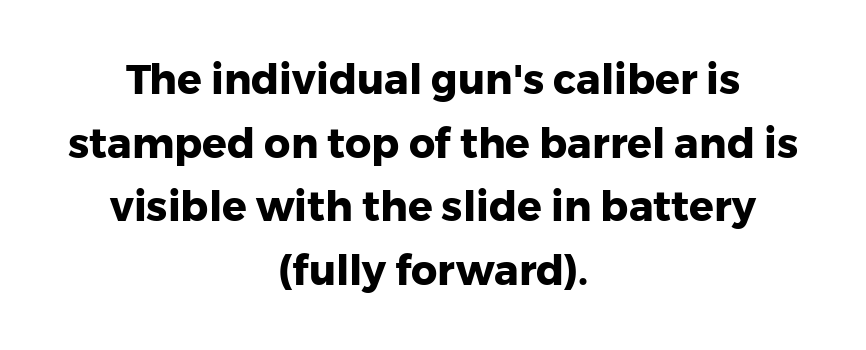
The image shows 41 px heavy sans-serif type, upright; set centered, normal line spacing (1.55x), normal letter spacing, not underlined; low stroke contrast and a medium x-height.
